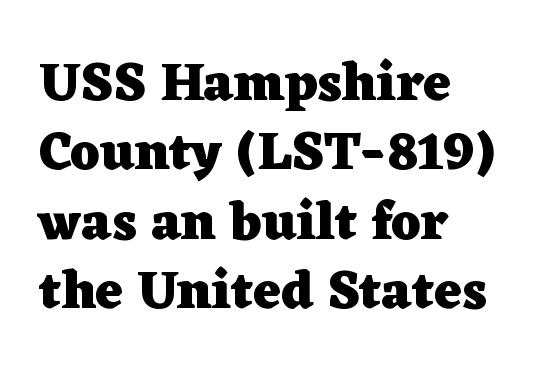
The image shows 53 px heavy, wide serif type, upright; set left-aligned, normal line spacing (1.31x), normal letter spacing, not underlined; low stroke contrast and a medium x-height.
